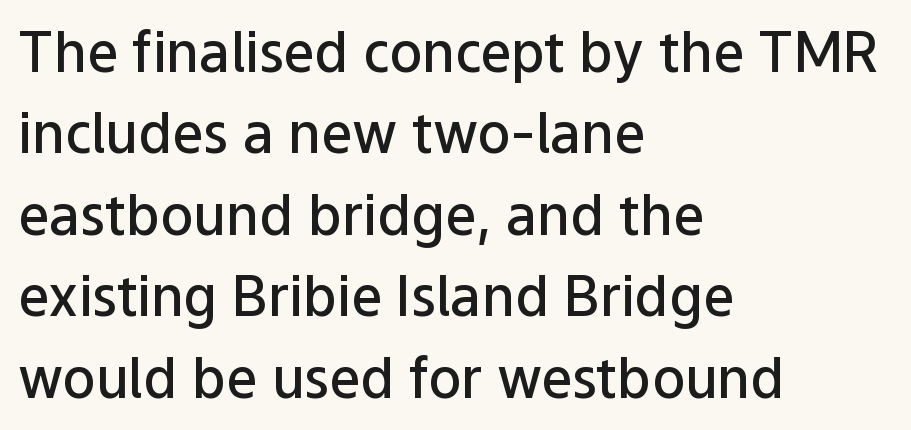
{"serif": "no", "italic": "no", "bold": "semi", "weight": "semibold", "width": "normal", "stroke_contrast": "low", "x_height": "medium", "monospaced": "no", "underline": "no", "align": "left", "line_spacing": "normal", "line_spacing_ratio": 1.48, "letter_spacing": "normal", "letter_spacing_em": 0.0, "glyph_px": 55}
